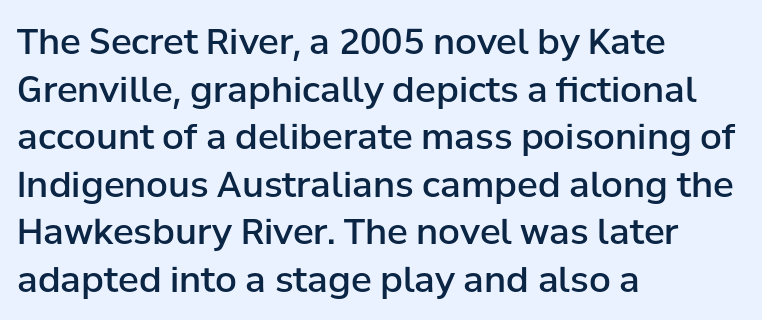
Q: Is the text bold? A: Semi-bold.
Q: Is the text italic (slanted)? A: No, it is upright.
Q: Is the typeface a serif or a sans-serif typeface? A: Sans-serif.
Q: Is the text underlined? A: No.
Q: How is the paragraph aligned? A: Left-aligned.
Q: Is the spacing between letters normal or unusually wide? A: Normal.
Q: Is the spacing between lines tight, normal or loose? A: Normal.
Q: Width (condensed, normal, or wide)? A: Normal.
Q: Stroke contrast? A: Low.
Q: x-height? A: Medium.
Q: Monospaced? A: No.
